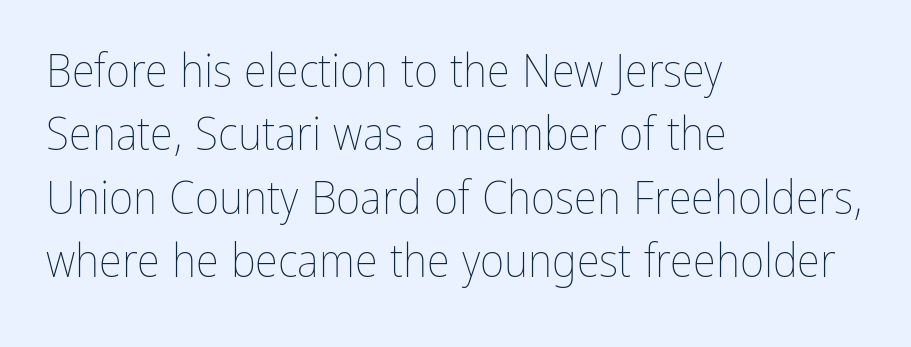
Where is the straight margin? On the left. Look at the tracking — it's just the regular setting, nothing added. The gap between lines stays unmarked. Every stem runs plumb, perpendicular to the baseline. The passage shown is typed in a proportional face where columns would drift.
